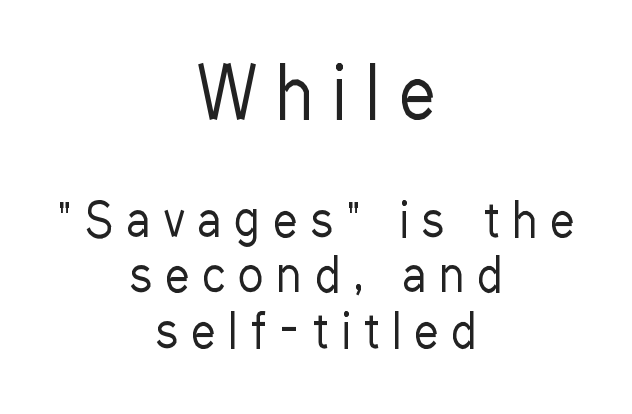
Q: Is the text bold? A: No.
Q: Is the text italic (slanted)? A: No, it is upright.
Q: Is the typeface a serif or a sans-serif typeface? A: Sans-serif.
Q: Is the text underlined? A: No.
Q: How is the paragraph aligned? A: Centered.
Q: Is the spacing between letters normal or unusually wide? A: Unusually wide.
Q: Which block of text is set in a larger size, the first (top) or the second (bottom)? A: The first (top) one.
Q: Width (condensed, normal, or wide)? A: Condensed.
Q: Stroke contrast? A: Low.
Q: x-height? A: Medium.
Q: Monospaced? A: No.
